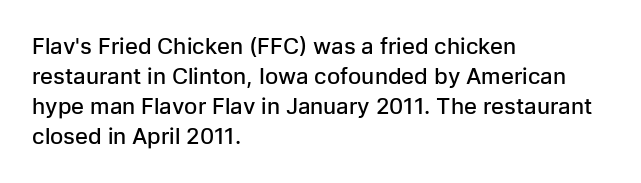
The image shows 22 px text type, upright; set left-aligned, normal line spacing (1.37x), normal letter spacing, not underlined.
